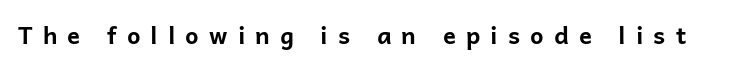
The baseline area is clear. Its strokes are broad and dark, the hallmark of bold type. No italicization has been applied; the sample stays upright. Short note: letters widely spaced.
